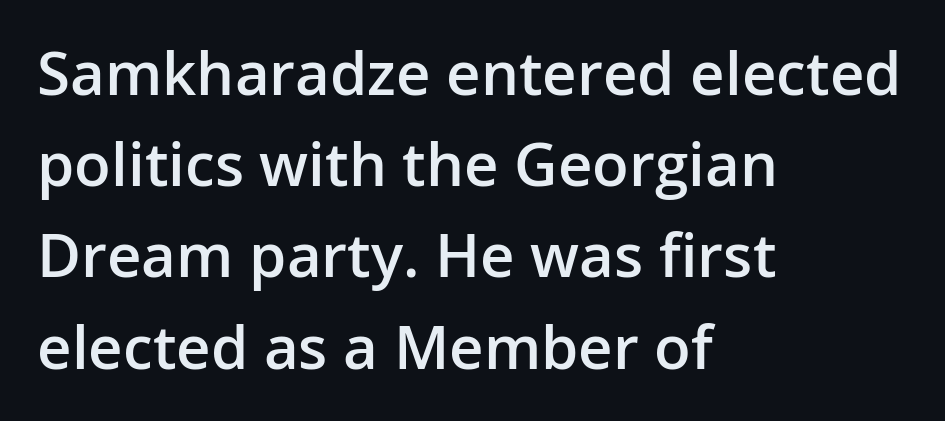
The letters stand upright; this is a roman face. The space between consecutive lines is moderate. Spacing between characters is what you'd get straight out of the box. The words here are not underlined. Is this a fixed-width face? No — the glyphs have proportional, varying widths. The type family on display is of the sans-serif kind.
